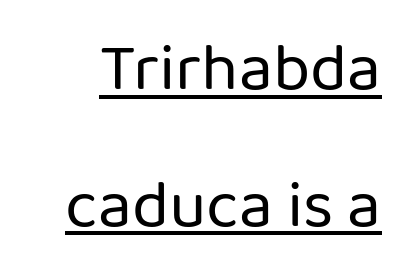
The image shows 68 px regular-weight sans-serif type, upright; set loose line spacing (2.01x), normal letter spacing, underlined; low stroke contrast and a medium x-height.
